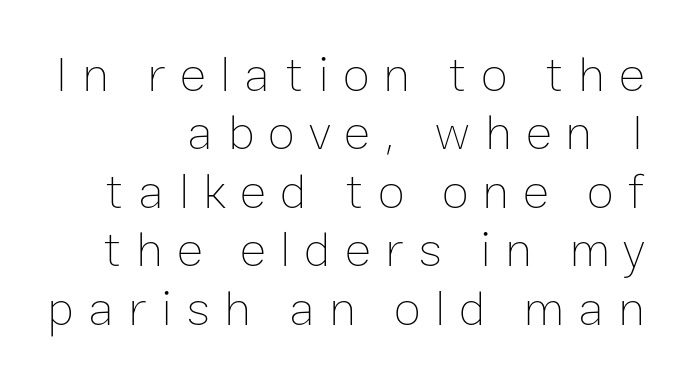
Q: Is the text bold? A: No.
Q: Is the text italic (slanted)? A: No, it is upright.
Q: Is the text underlined? A: No.
Q: How is the paragraph aligned? A: Right-aligned.
Q: Is the spacing between letters normal or unusually wide? A: Unusually wide.
Q: Width (condensed, normal, or wide)? A: Normal.
Q: Stroke contrast? A: Low.
Q: x-height? A: Medium.
Q: Monospaced? A: No.
